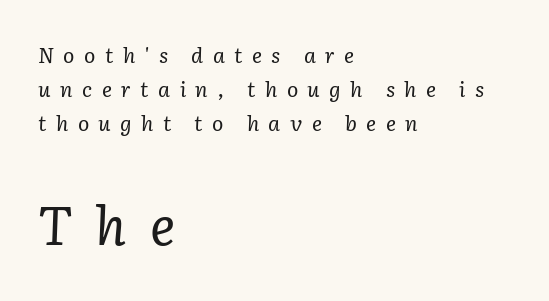
Q: Is the text bold? A: No.
Q: Is the text italic (slanted)? A: Yes, it leans right by about 2 degrees.
Q: Is the typeface a serif or a sans-serif typeface? A: Serif.
Q: Is the text underlined? A: No.
Q: How is the paragraph aligned? A: Left-aligned.
Q: Is the spacing between letters normal or unusually wide? A: Unusually wide.
Q: Is the spacing between lines tight, normal or loose? A: Normal.
Q: Which block of text is set in a larger size, the first (top) or the second (bottom)? A: The second (bottom) one.
Q: Width (condensed, normal, or wide)? A: Normal.
Q: Stroke contrast? A: Low.
Q: x-height? A: Medium.
Q: Monospaced? A: No.
